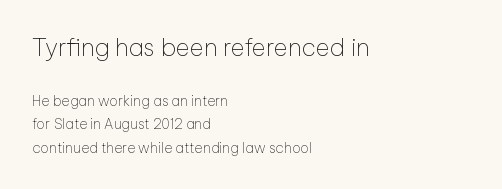
Q: Is the text bold? A: No.
Q: Is the text italic (slanted)? A: No, it is upright.
Q: Is the text underlined? A: No.
Q: How is the paragraph aligned? A: Left-aligned.
Q: Is the spacing between letters normal or unusually wide? A: Normal.
Q: Is the spacing between lines tight, normal or loose? A: Normal.
Q: Which block of text is set in a larger size, the first (top) or the second (bottom)? A: The first (top) one.
